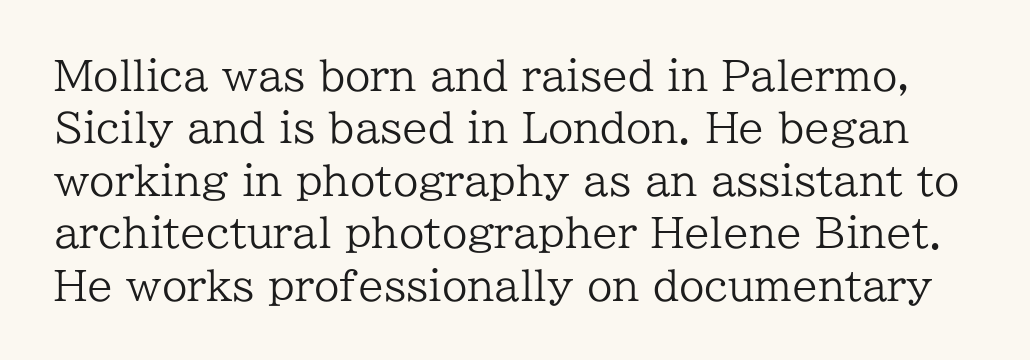
The image shows 41 px regular-weight serif type, upright; set normal line spacing (1.28x), normal letter spacing, not underlined; low stroke contrast and a medium x-height.
